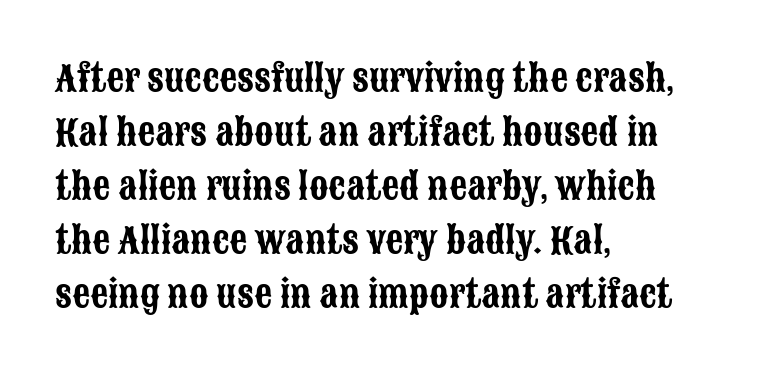
No extra tracking has been applied to these lines. Leading matches the norm, producing a regular column. Varying glyph widths throughout — classic text-font behaviour. The type family on display is of the sans-serif kind.
